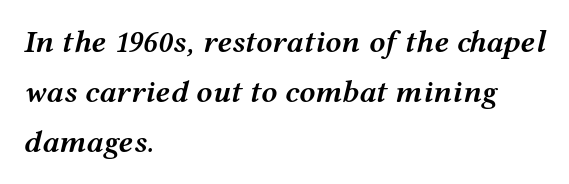
The image shows 32 px semibold, wide type, italic (leaning right); set left-aligned, normal line spacing (1.57x), normal letter spacing, not underlined; medium stroke contrast and a medium x-height.
